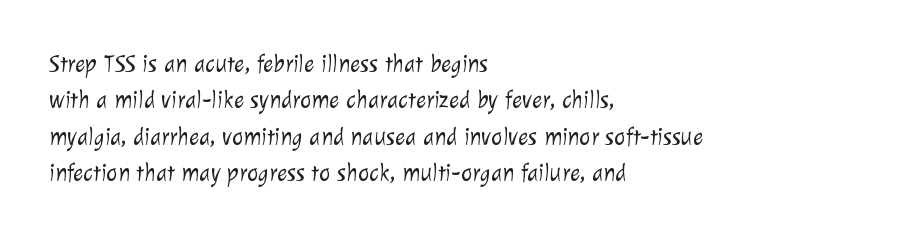
{"bold": "no", "underline": "no", "align": "left", "line_spacing": "normal", "line_spacing_ratio": 1.52, "letter_spacing": "normal", "letter_spacing_em": 0.0, "glyph_px": 24}
